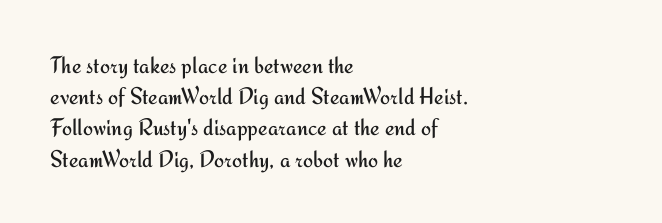
Q: Is the text bold? A: No.
Q: Is the text italic (slanted)? A: No, it is upright.
Q: Is the text underlined? A: No.
Q: How is the paragraph aligned? A: Left-aligned.
Q: Is the spacing between letters normal or unusually wide? A: Normal.
Q: Is the spacing between lines tight, normal or loose? A: Normal.
